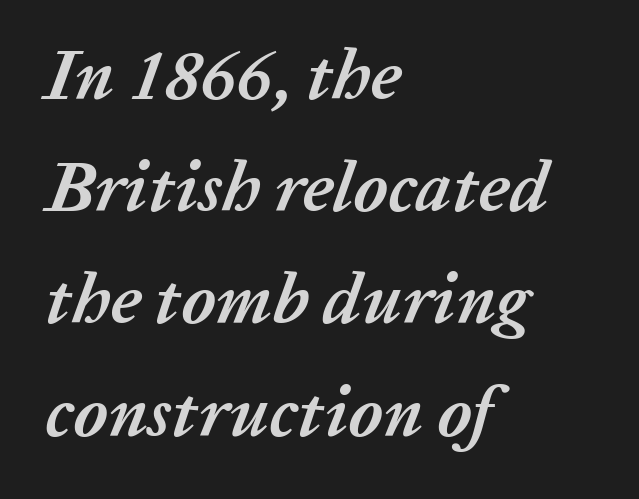
Q: Is the text bold? A: Yes.
Q: Is the text italic (slanted)? A: Yes, it leans right by about 20 degrees.
Q: Is the text underlined? A: No.
Q: How is the paragraph aligned? A: Left-aligned.
Q: Is the spacing between letters normal or unusually wide? A: Normal.
Q: Is the spacing between lines tight, normal or loose? A: Normal.
Q: Width (condensed, normal, or wide)? A: Normal.
Q: Stroke contrast? A: Low.
Q: x-height? A: Medium.
Q: Monospaced? A: No.
